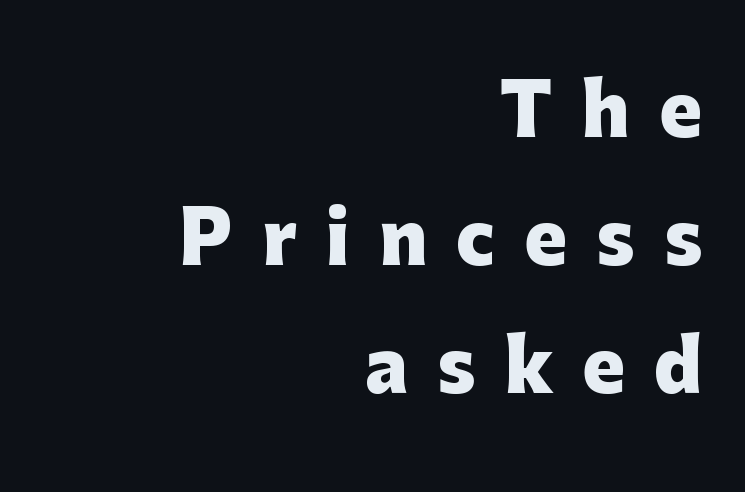
The image shows 71 px heavy sans-serif type, upright; set right-aligned, line spacing 1.8x, unusually wide letter spacing (+0.41 em), not underlined; low stroke contrast and a medium x-height.
